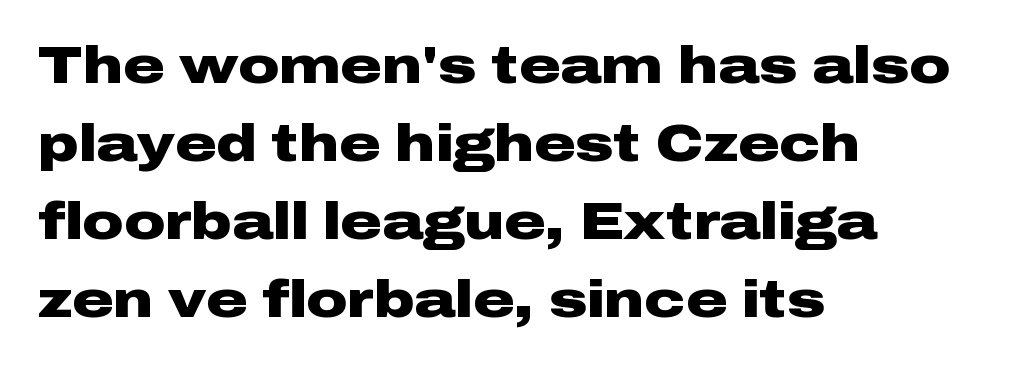
Ordinary non-slanted type is in use. No word sits above an underline. Emphasis by weight is at full strength: bold. No feet cap the strokes, marking this as sans-serif type. Tracking value appears to be zero — textbook default spacing.
